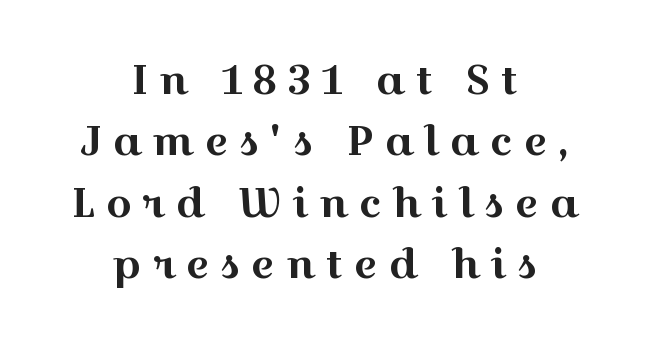
Q: Is the text italic (slanted)? A: No, it is upright.
Q: Is the typeface a serif or a sans-serif typeface? A: Serif.
Q: Is the text underlined? A: No.
Q: How is the paragraph aligned? A: Centered.
Q: Is the spacing between letters normal or unusually wide? A: Unusually wide.
Q: Is the spacing between lines tight, normal or loose? A: Normal.
Q: Width (condensed, normal, or wide)? A: Wide.
Q: x-height? A: Medium.
Q: Monospaced? A: No.
